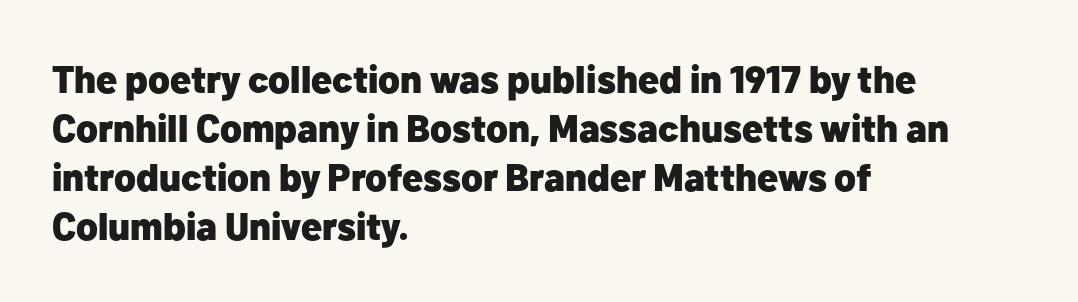
The image shows 38 px heavy sans-serif type, upright; set left-aligned, normal line spacing (1.29x), normal letter spacing, not underlined; low stroke contrast and a medium x-height.
